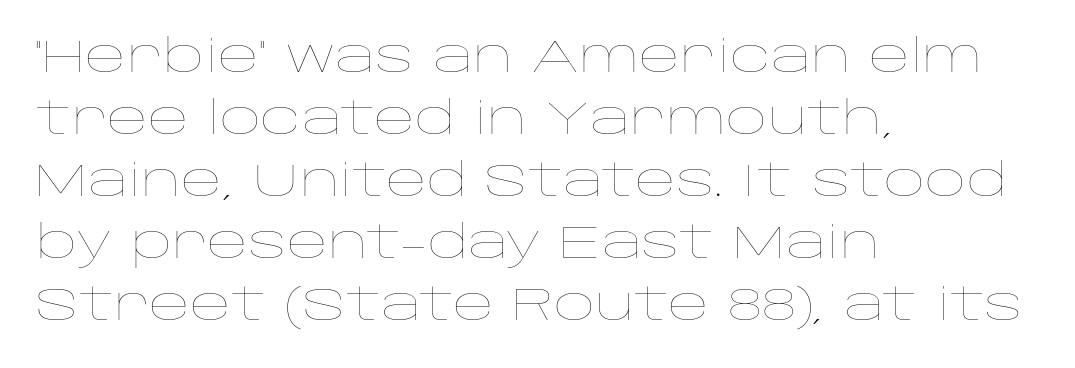
The image shows 45 px thin, wide type, upright; set left-aligned, normal line spacing (1.38x), normal letter spacing, not underlined; low stroke contrast and a large x-height.
